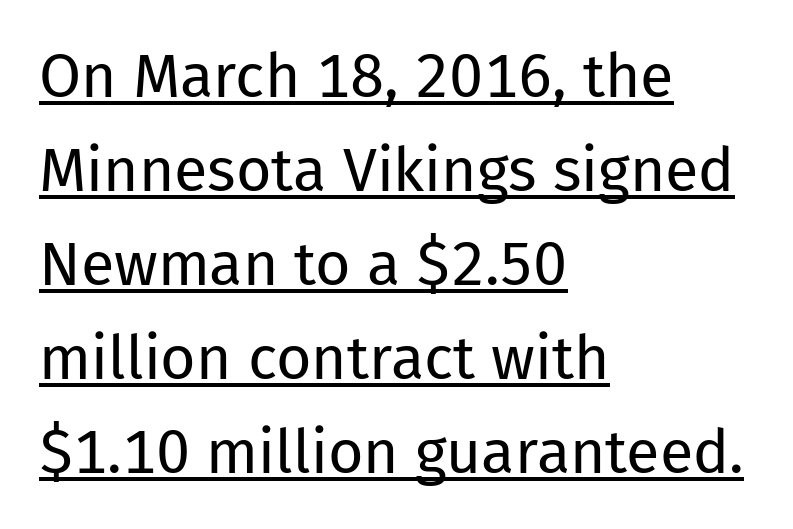
The image shows 61 px regular-weight sans-serif type, upright; set left-aligned, normal line spacing (1.54x), normal letter spacing, underlined; low stroke contrast and a medium x-height.
